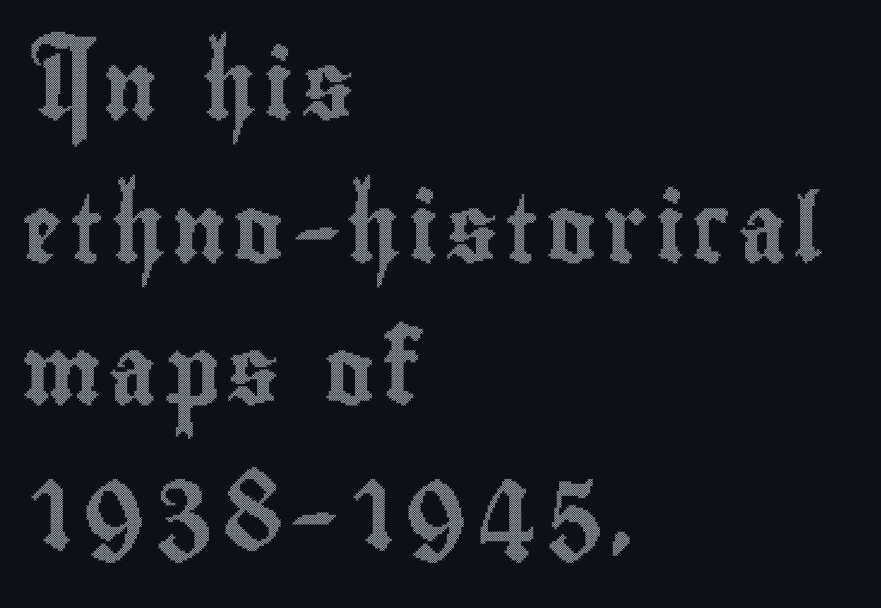
Q: Is the text italic (slanted)? A: No, it is upright.
Q: Is the text underlined? A: No.
Q: How is the paragraph aligned? A: Left-aligned.
Q: Is the spacing between lines tight, normal or loose? A: Loose.
Q: Width (condensed, normal, or wide)? A: Condensed.
Q: x-height? A: Small.
Q: Monospaced? A: No.
